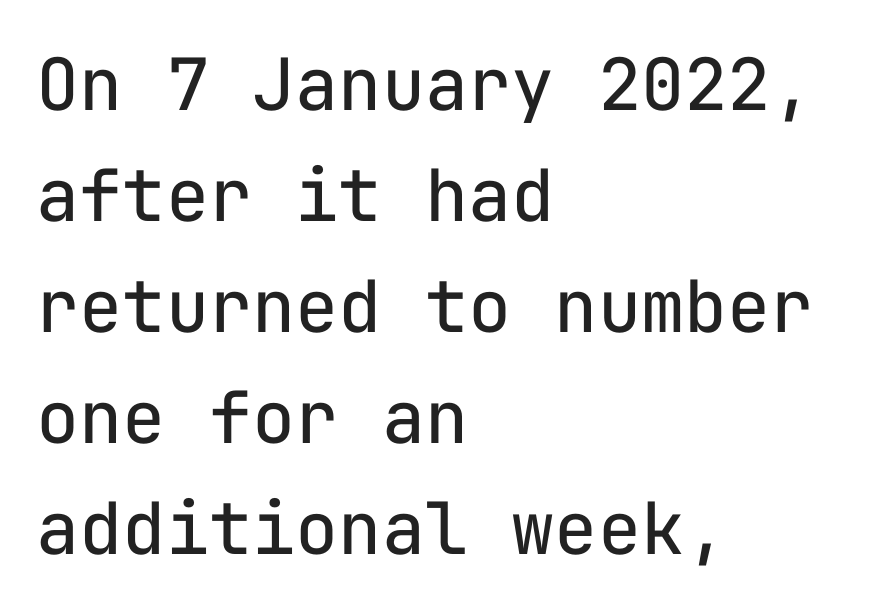
The image shows 72 px regular-weight sans-serif type, upright, monospaced; set left-aligned, normal line spacing (1.54x), normal letter spacing, not underlined; low stroke contrast and a medium x-height.
